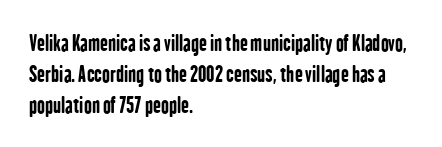
Q: Is the text bold? A: Yes.
Q: Is the text italic (slanted)? A: No, it is upright.
Q: Is the text underlined? A: No.
Q: How is the paragraph aligned? A: Left-aligned.
Q: Is the spacing between letters normal or unusually wide? A: Normal.
Q: Is the spacing between lines tight, normal or loose? A: Normal.
